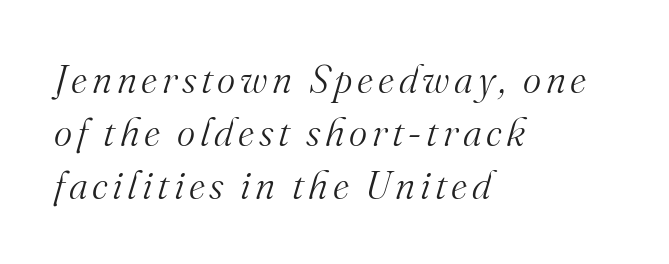
{"serif": "yes", "italic": "yes", "lean": "right", "slant_degrees": 16, "bold": "no", "weight": "light", "width": "normal", "stroke_contrast": "medium", "x_height": "small", "monospaced": "no", "underline": "no", "align": "left", "line_spacing": "normal", "line_spacing_ratio": 1.36, "glyph_px": 39}
